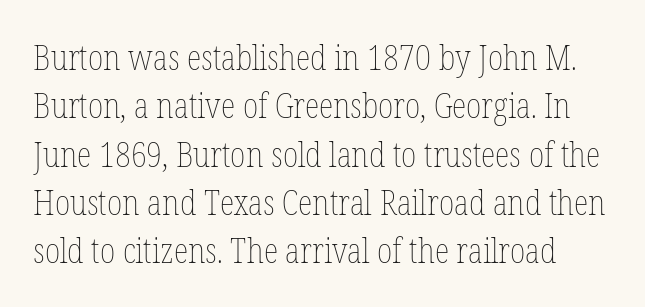
{"italic": "no", "bold": "no", "weight": "thin", "width": "condensed", "stroke_contrast": "low", "x_height": "medium", "monospaced": "no", "underline": "no", "line_spacing": "normal", "line_spacing_ratio": 1.42, "letter_spacing": "normal", "letter_spacing_em": 0.0, "glyph_px": 34}
